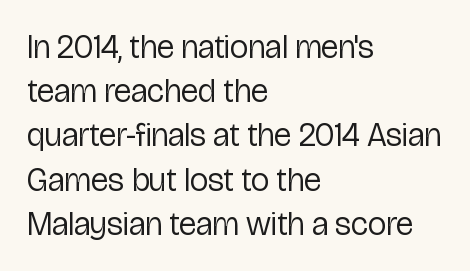
The image shows 33 px regular-weight, condensed sans-serif type, upright; set left-aligned, normal line spacing (1.34x), normal letter spacing, not underlined; low stroke contrast and a medium x-height.
